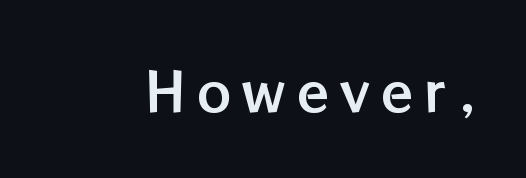
The image shows 53 px text type, upright; set unusually wide letter spacing (+0.21 em), not underlined; low stroke contrast and a medium x-height.
